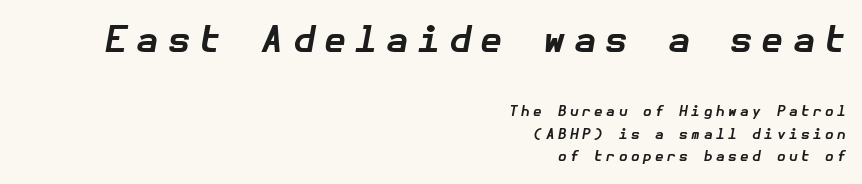
{"italic": "yes", "lean": "right", "slant_degrees": 10, "bold": "yes", "weight": "bold", "width": "normal", "stroke_contrast": "low", "x_height": "medium", "underline": "no", "align": "right", "line_spacing": "normal", "line_spacing_ratio": 1.6, "letter_spacing": "wide", "letter_spacing_em": 0.25, "larger_block": "first", "size_ratio": 2.57, "glyph_px": 36}
